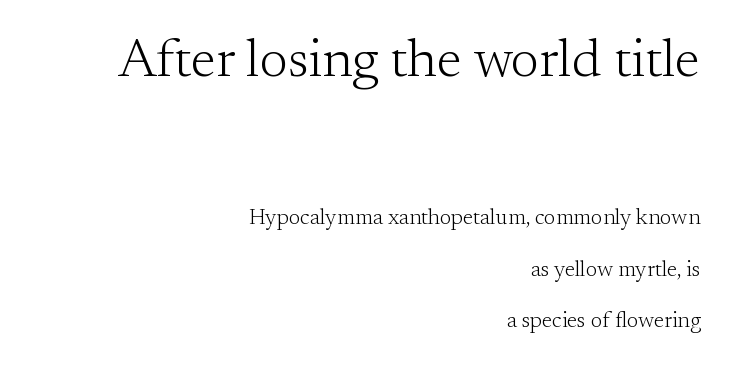
{"serif": "yes", "italic": "no", "bold": "no", "weight": "light", "width": "normal", "stroke_contrast": "medium", "x_height": "small", "monospaced": "no", "underline": "no", "align": "right", "line_spacing": "loose", "line_spacing_ratio": 2.36, "letter_spacing": "normal", "letter_spacing_em": 0.0, "larger_block": "first", "size_ratio": 2.45, "glyph_px": 54}
